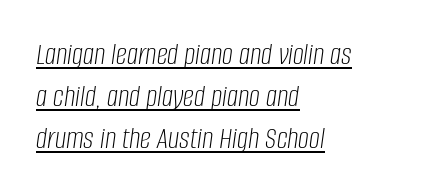
Tracking value appears to be zero — textbook default spacing. Summary of vertical rhythm: regular, with standard interline spacing. Caption: face not bold, strokes unweighted. Here the designer chose a conventional face with non-uniform glyph widths. Italic? Definitely — the glyphs are oblique.
